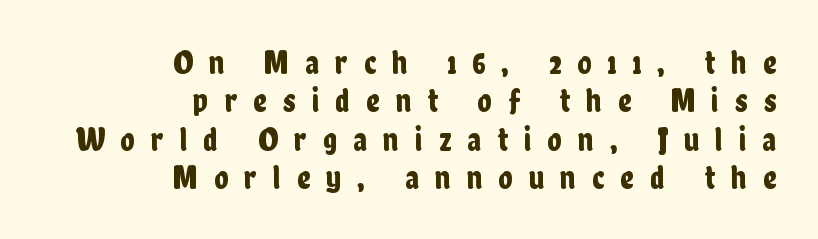
{"serif": "no", "italic": "no", "width": "condensed", "stroke_contrast": "low", "x_height": "medium", "monospaced": "no", "underline": "no", "align": "right", "line_spacing_ratio": 1.16, "letter_spacing": "wide", "letter_spacing_em": 0.49, "glyph_px": 33}
